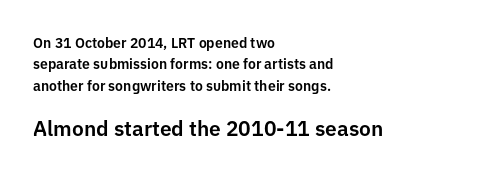
Q: Is the text italic (slanted)? A: No, it is upright.
Q: Is the text underlined? A: No.
Q: How is the paragraph aligned? A: Left-aligned.
Q: Is the spacing between letters normal or unusually wide? A: Normal.
Q: Is the spacing between lines tight, normal or loose? A: Normal.
Q: Which block of text is set in a larger size, the first (top) or the second (bottom)? A: The second (bottom) one.
